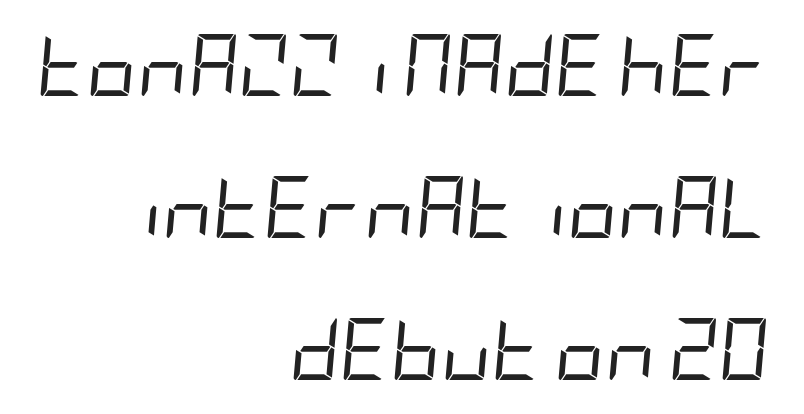
{"italic": "yes", "lean": "right", "slant_degrees": 5, "bold": "no", "weight": "regular", "width": "condensed", "stroke_contrast": "low", "x_height": "large", "underline": "no", "align": "right", "line_spacing": "loose", "line_spacing_ratio": 2.29, "letter_spacing": "normal", "letter_spacing_em": 0.0, "glyph_px": 62}
